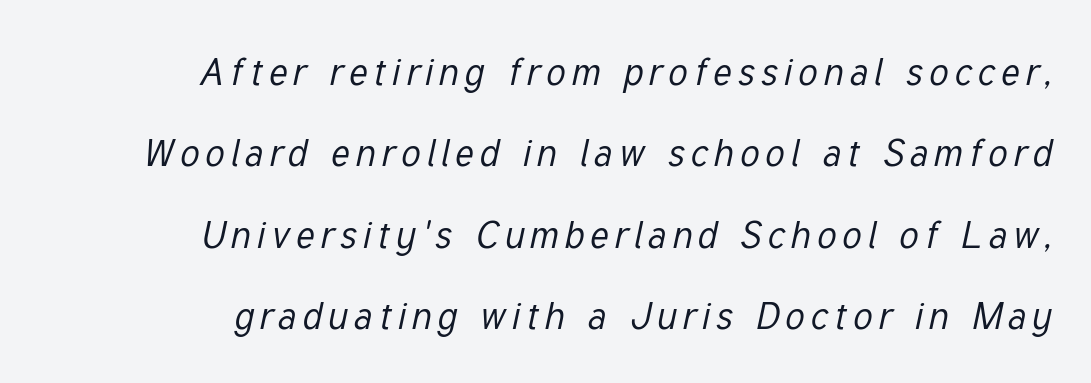
The image shows 38 px regular-weight, condensed type, italic (leaning right); set right-aligned, loose line spacing (2.14x), not underlined; low stroke contrast and a medium x-height.
